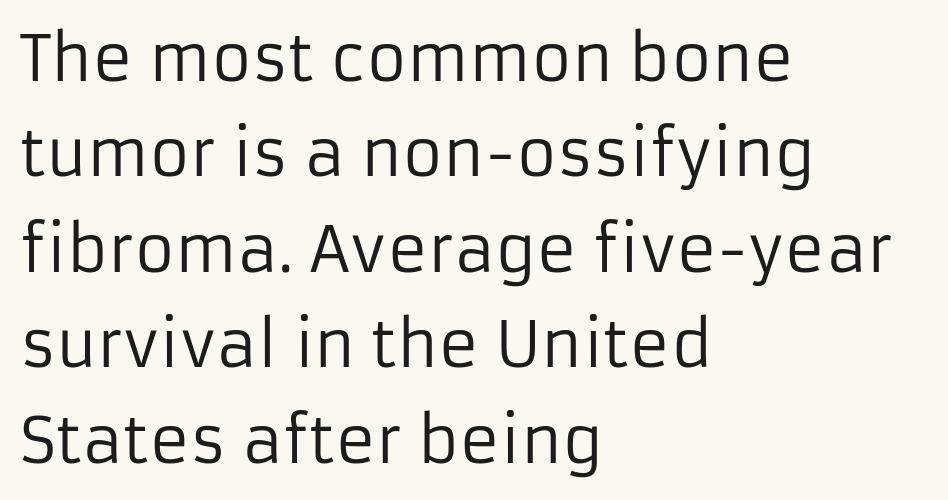
Q: Is the text bold? A: No.
Q: Is the text italic (slanted)? A: No, it is upright.
Q: Is the typeface a serif or a sans-serif typeface? A: Sans-serif.
Q: Is the text underlined? A: No.
Q: How is the paragraph aligned? A: Left-aligned.
Q: Is the spacing between letters normal or unusually wide? A: Normal.
Q: Is the spacing between lines tight, normal or loose? A: Normal.
Q: Width (condensed, normal, or wide)? A: Normal.
Q: Stroke contrast? A: Low.
Q: x-height? A: Medium.
Q: Monospaced? A: No.
